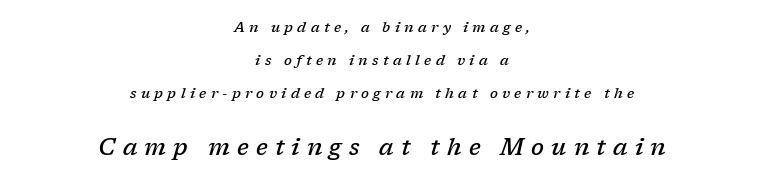
The image shows 23 px text type, italic (leaning right); set centered, loose line spacing (2.34x), unusually wide letter spacing (+0.31 em), not underlined; the second (bottom) block is 1.64x larger.
